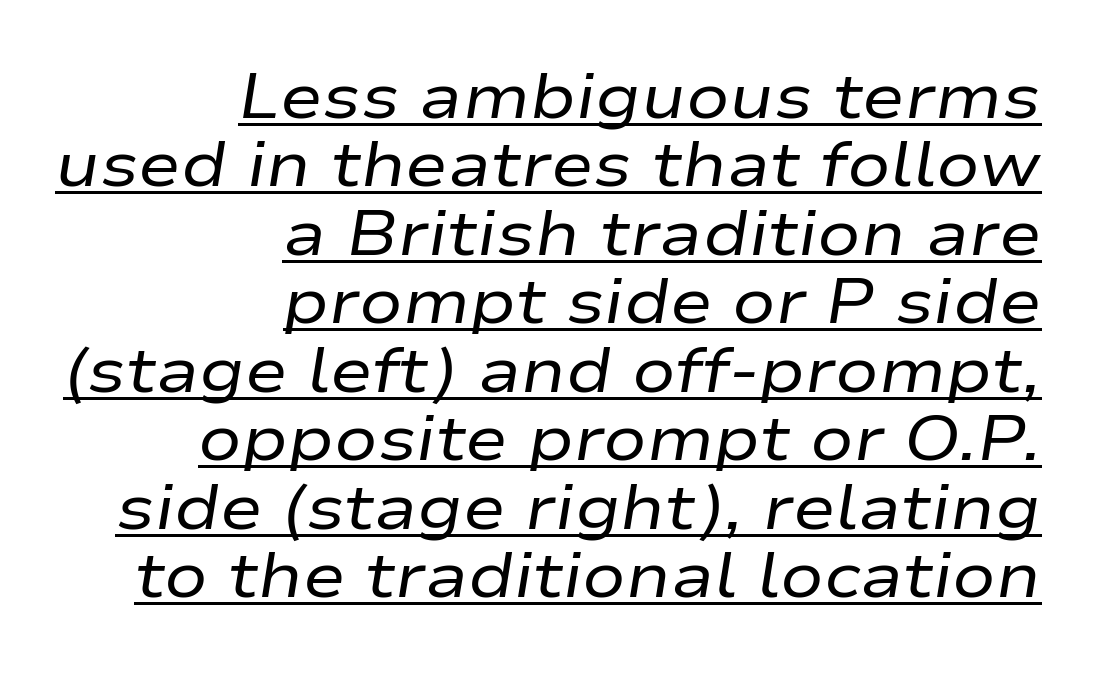
{"italic": "yes", "lean": "right", "slant_degrees": 9, "bold": "no", "weight": "regular", "width": "wide", "stroke_contrast": "low", "x_height": "medium", "monospaced": "no", "underline": "yes", "align": "right", "line_spacing": "tight", "line_spacing_ratio": 1.07, "letter_spacing": "normal", "letter_spacing_em": 0.0, "glyph_px": 64}
